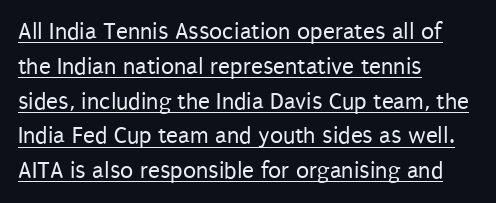
Q: Is the text bold? A: No.
Q: Is the text italic (slanted)? A: No, it is upright.
Q: Is the text underlined? A: Yes.
Q: How is the paragraph aligned? A: Left-aligned.
Q: Is the spacing between letters normal or unusually wide? A: Normal.
Q: Is the spacing between lines tight, normal or loose? A: Normal.
